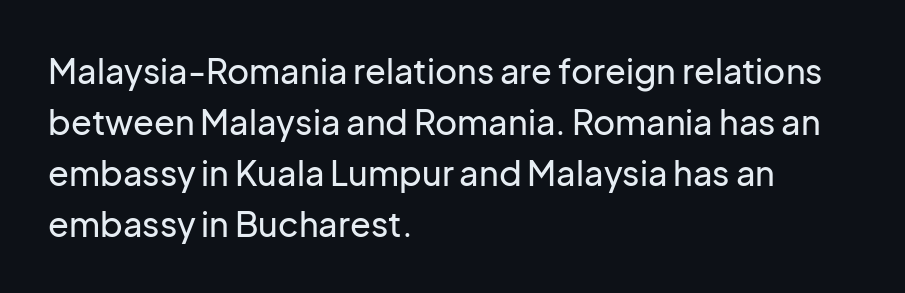
{"serif": "no", "italic": "no", "width": "normal", "stroke_contrast": "low", "x_height": "medium", "monospaced": "no", "underline": "no", "align": "left", "line_spacing": "normal", "line_spacing_ratio": 1.5, "letter_spacing": "normal", "letter_spacing_em": 0.0, "glyph_px": 34}
